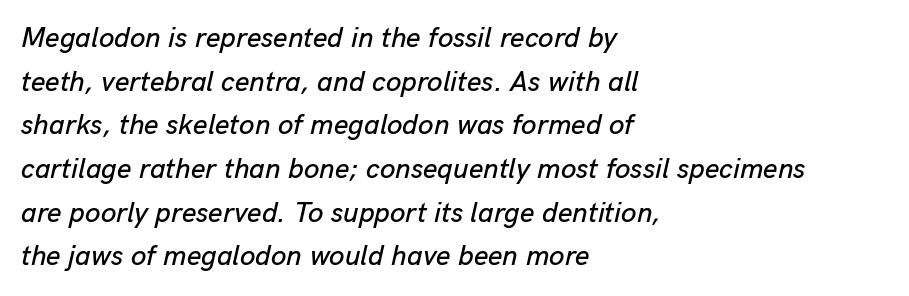
Q: Is the text italic (slanted)? A: Yes, it leans right by about 13 degrees.
Q: Is the text underlined? A: No.
Q: How is the paragraph aligned? A: Left-aligned.
Q: Is the spacing between letters normal or unusually wide? A: Normal.
Q: Is the spacing between lines tight, normal or loose? A: Normal.
Q: Width (condensed, normal, or wide)? A: Normal.
Q: Stroke contrast? A: Low.
Q: x-height? A: Medium.
Q: Monospaced? A: No.
